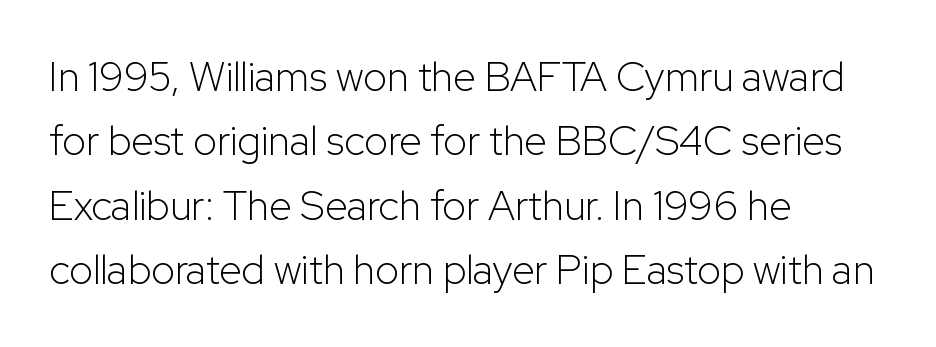
The image shows 41 px light sans-serif type, upright; set left-aligned, normal line spacing (1.57x), normal letter spacing, not underlined; low stroke contrast and a medium x-height.
